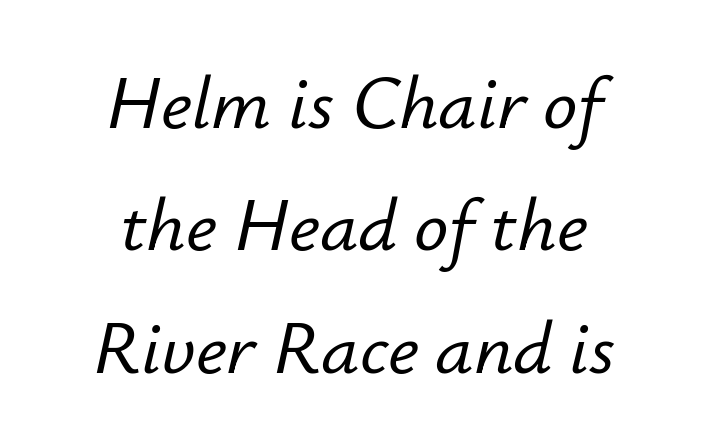
A student would call this center alignment; a typographer would say set centered. Designer's note — italics engaged. Proportional: the letters do not fall into vertical columns. One glance says typical: line gaps are just what's usual. These lines keep a tight, regular rhythm from letter to letter.
